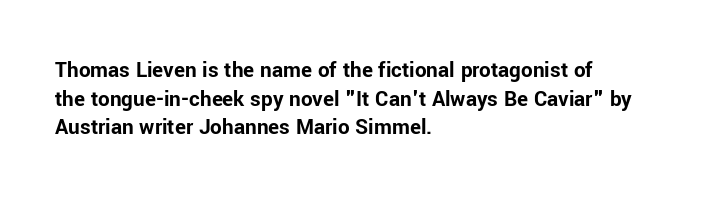
Q: Is the text bold? A: Yes.
Q: Is the text italic (slanted)? A: No, it is upright.
Q: Is the text underlined? A: No.
Q: How is the paragraph aligned? A: Left-aligned.
Q: Is the spacing between letters normal or unusually wide? A: Normal.
